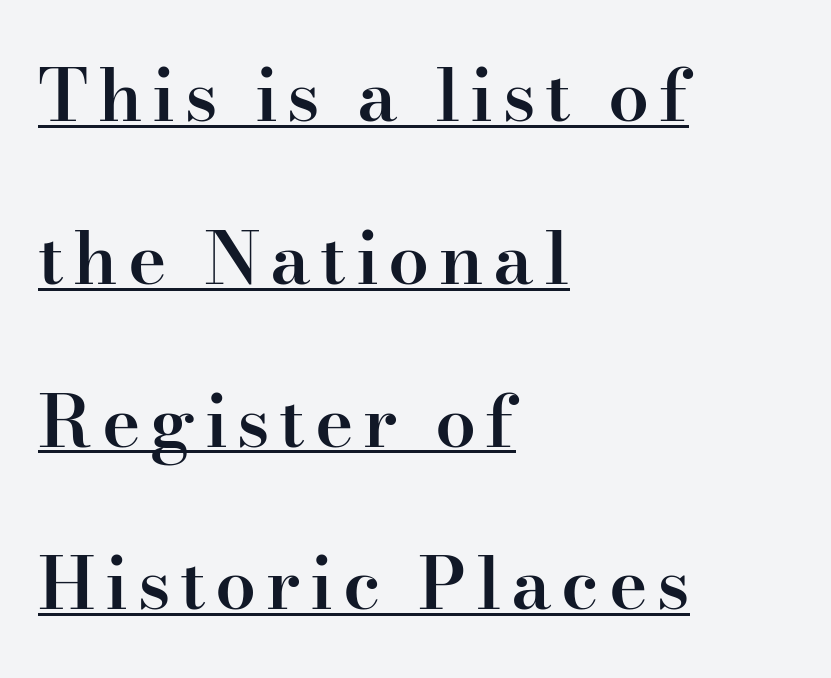
{"serif": "yes", "italic": "no", "bold": "semi", "weight": "semibold", "width": "normal", "stroke_contrast": "high", "x_height": "small", "monospaced": "no", "underline": "yes", "align": "left", "line_spacing": "loose", "line_spacing_ratio": 2.23, "glyph_px": 73}
